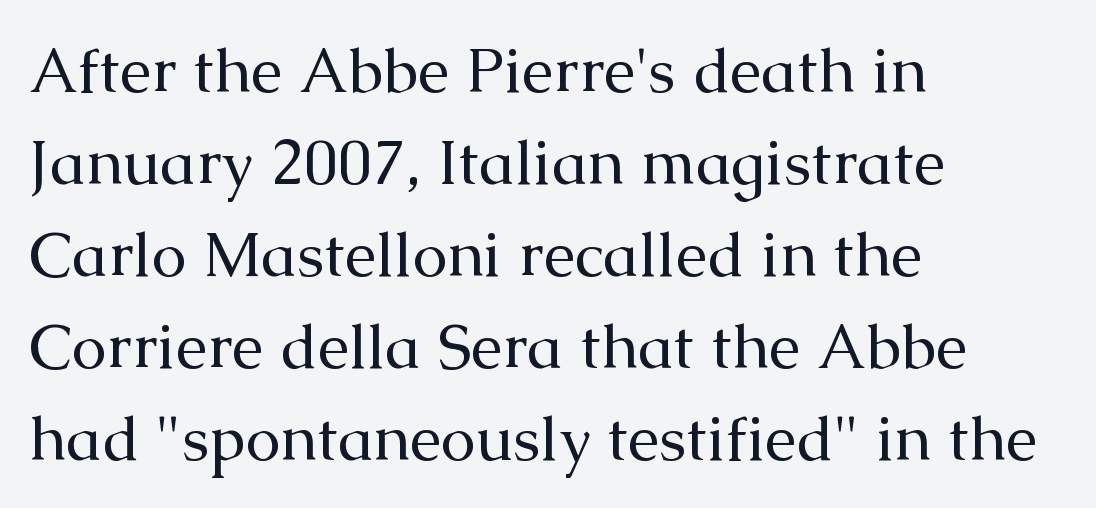
Q: Is the text bold? A: No.
Q: Is the text italic (slanted)? A: No, it is upright.
Q: Is the typeface a serif or a sans-serif typeface? A: Serif.
Q: Is the text underlined? A: No.
Q: How is the paragraph aligned? A: Left-aligned.
Q: Is the spacing between letters normal or unusually wide? A: Normal.
Q: Is the spacing between lines tight, normal or loose? A: Normal.
Q: Width (condensed, normal, or wide)? A: Normal.
Q: Stroke contrast? A: Medium.
Q: x-height? A: Medium.
Q: Monospaced? A: No.
